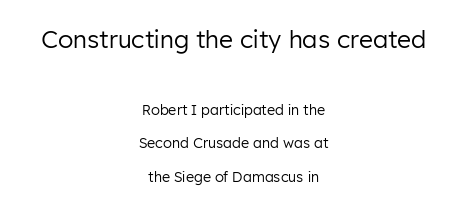
{"italic": "no", "bold": "no", "underline": "no", "align": "center", "line_spacing": "loose", "line_spacing_ratio": 2.4, "letter_spacing": "normal", "letter_spacing_em": 0.0, "larger_block": "first", "size_ratio": 1.71, "glyph_px": 24}
